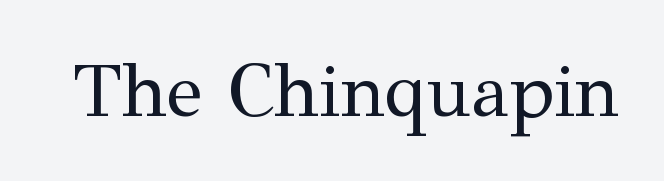
A roman cut, with each character standing at attention. The gaps between neighbouring characters are ordinary and unremarkable. The typeface chosen for these lines features serifs. The passage shown is typed in a proportional face where columns would drift. The weight would be labelled regular, book, light, or lighter still.
